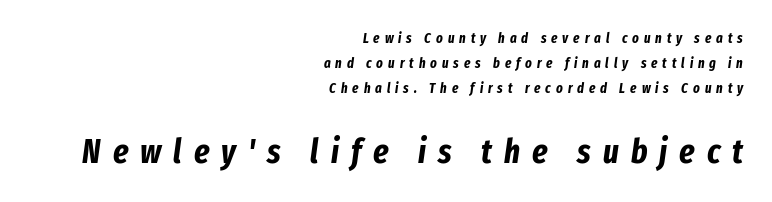
Q: Is the text bold? A: Yes.
Q: Is the text italic (slanted)? A: Yes, it leans right by about 8 degrees.
Q: Is the text underlined? A: No.
Q: How is the paragraph aligned? A: Right-aligned.
Q: Is the spacing between letters normal or unusually wide? A: Unusually wide.
Q: Which block of text is set in a larger size, the first (top) or the second (bottom)? A: The second (bottom) one.
Q: Width (condensed, normal, or wide)? A: Condensed.
Q: Stroke contrast? A: Low.
Q: x-height? A: Medium.
Q: Monospaced? A: No.
